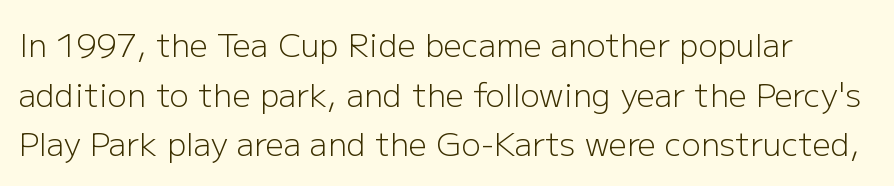
The image shows 32 px light sans-serif type, upright; set normal line spacing (1.55x), normal letter spacing, not underlined; low stroke contrast and a medium x-height.
